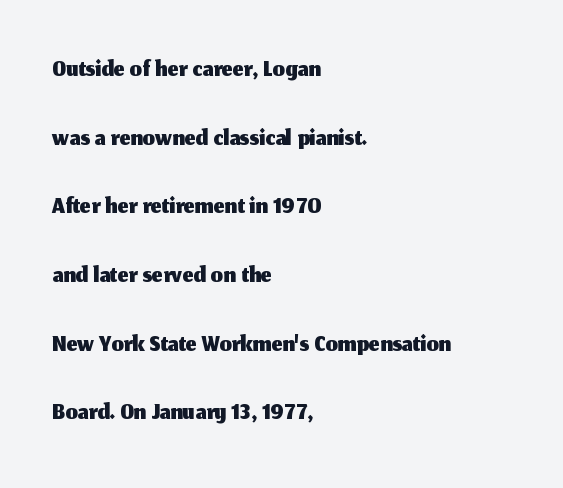
Q: Is the text italic (slanted)? A: No, it is upright.
Q: Is the typeface a serif or a sans-serif typeface? A: Sans-serif.
Q: Is the text underlined? A: No.
Q: How is the paragraph aligned? A: Left-aligned.
Q: Is the spacing between letters normal or unusually wide? A: Normal.
Q: Width (condensed, normal, or wide)? A: Normal.
Q: Stroke contrast? A: Medium.
Q: x-height? A: Medium.
Q: Monospaced? A: No.
